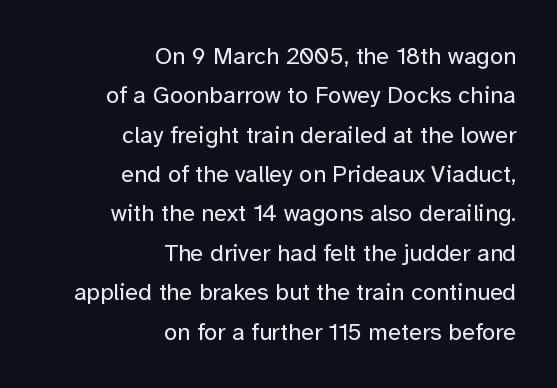
{"italic": "no", "bold": "no", "underline": "no", "align": "right", "line_spacing": "normal", "line_spacing_ratio": 1.64, "letter_spacing": "normal", "letter_spacing_em": 0.0, "glyph_px": 24}
